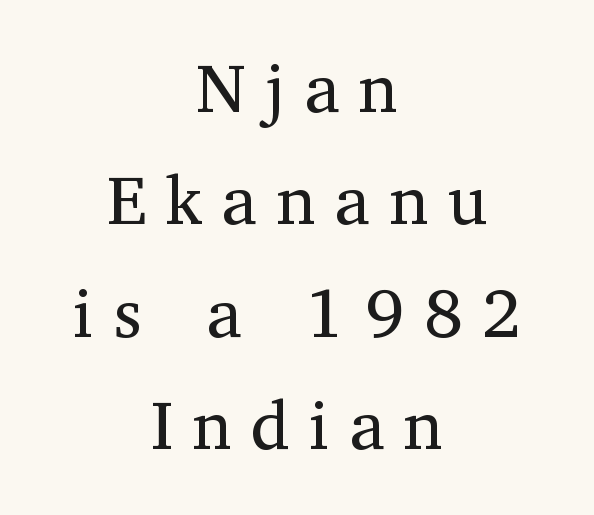
The image shows 69 px regular-weight serif type, upright; set centered, normal line spacing (1.63x), unusually wide letter spacing (+0.28 em), not underlined; medium stroke contrast and a medium x-height.
